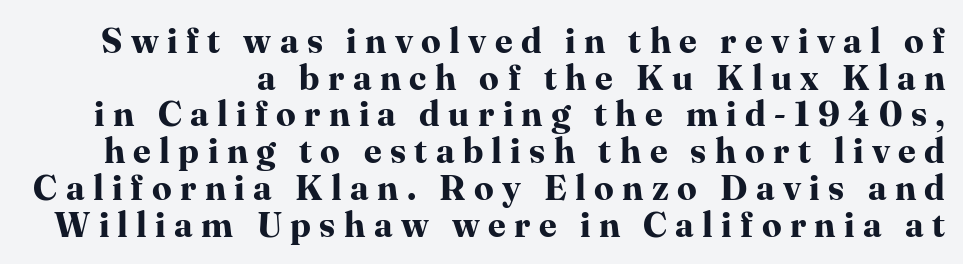
{"serif": "yes", "italic": "no", "bold": "yes", "weight": "bold", "width": "normal", "stroke_contrast": "high", "x_height": "medium", "monospaced": "no", "underline": "no", "line_spacing": "tight", "line_spacing_ratio": 1.05, "letter_spacing": "wide", "letter_spacing_em": 0.24, "glyph_px": 35}
